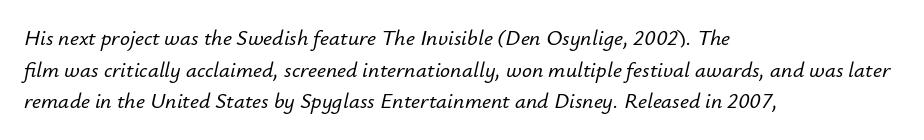
Bare-footed words on every line. The letterforms sit shoulder to shoulder at normal distance. You can tell it's italic because the verticals aren't actually vertical. These lines sit exactly where default settings would place them.
